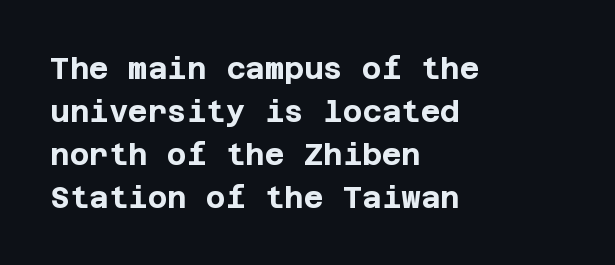
Short note: letters normally spaced. These lines sit exactly where default settings would place them. Ordinary non-slanted type is in use. The lines in this sample share a left origin and differ only in where they stop. Heft: maximum for text — a bold. A bare baseline throughout the passage.
